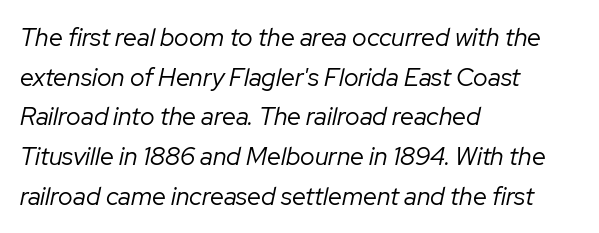
The image shows 25 px text type, italic (leaning right); set left-aligned, normal line spacing (1.59x), normal letter spacing, not underlined.
